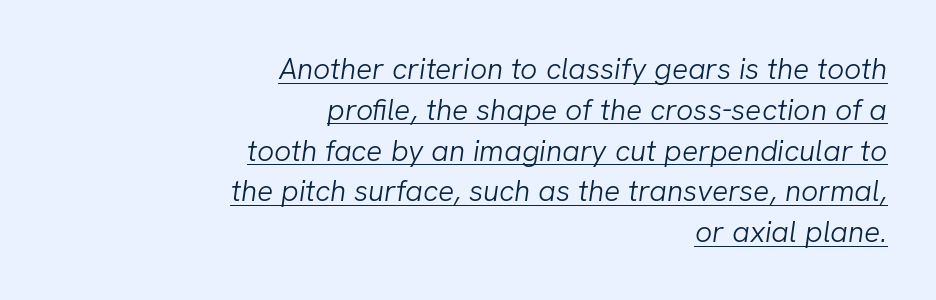
The image shows 30 px light type, italic (leaning right); set right-aligned, normal line spacing (1.36x), normal letter spacing, underlined; low stroke contrast and a medium x-height.
